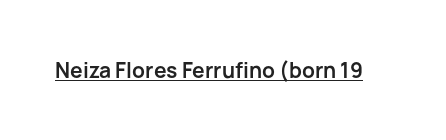
{"italic": "no", "bold": "yes", "underline": "yes", "letter_spacing": "normal", "letter_spacing_em": 0.0, "glyph_px": 21}
